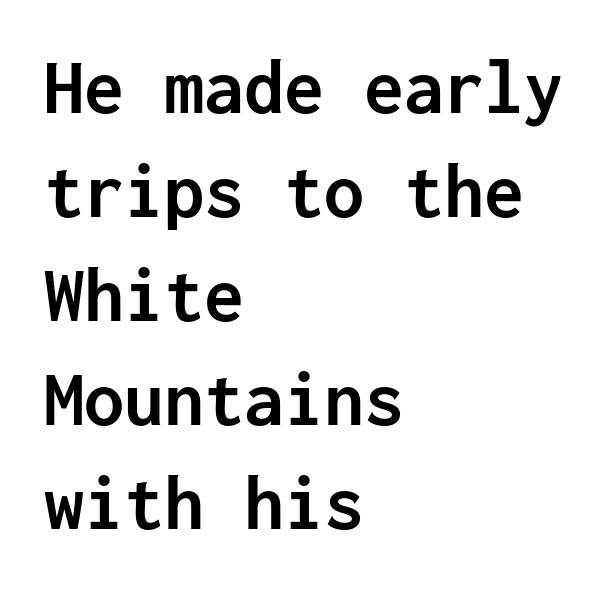
Q: Is the text bold? A: Yes.
Q: Is the text italic (slanted)? A: No, it is upright.
Q: Is the typeface a serif or a sans-serif typeface? A: Sans-serif.
Q: Is the text underlined? A: No.
Q: How is the paragraph aligned? A: Left-aligned.
Q: Is the spacing between letters normal or unusually wide? A: Normal.
Q: Is the spacing between lines tight, normal or loose? A: Normal.
Q: Width (condensed, normal, or wide)? A: Normal.
Q: Stroke contrast? A: Low.
Q: x-height? A: Medium.
Q: Monospaced? A: Yes.
